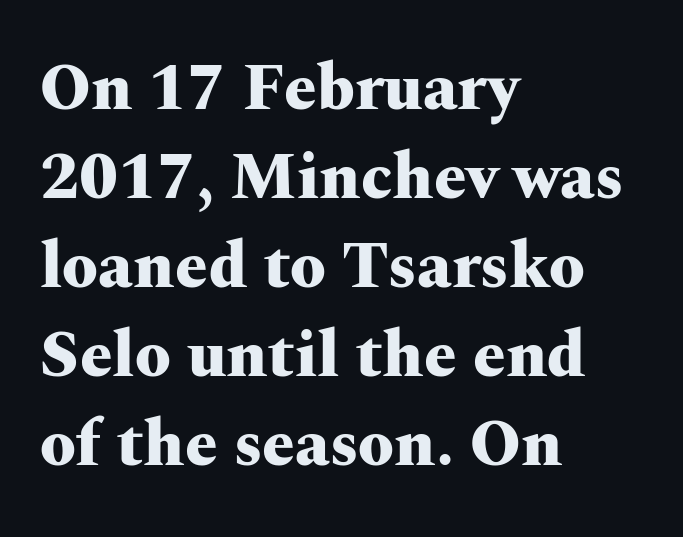
Q: Is the text bold? A: Yes.
Q: Is the text italic (slanted)? A: No, it is upright.
Q: Is the typeface a serif or a sans-serif typeface? A: Serif.
Q: Is the text underlined? A: No.
Q: How is the paragraph aligned? A: Left-aligned.
Q: Is the spacing between letters normal or unusually wide? A: Normal.
Q: Is the spacing between lines tight, normal or loose? A: Normal.
Q: Width (condensed, normal, or wide)? A: Wide.
Q: Stroke contrast? A: Medium.
Q: x-height? A: Medium.
Q: Monospaced? A: No.
